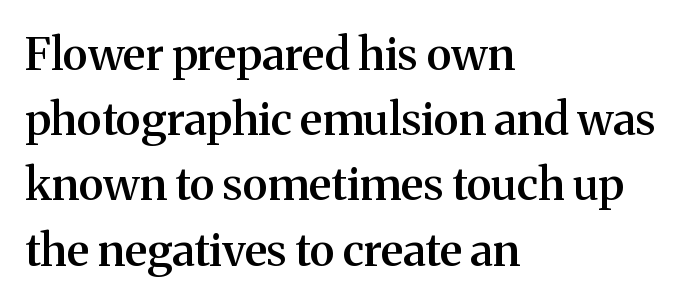
The face used here is rendered with its standard letterfit. You can tell from the footed stems that serif type was used. The space between consecutive lines is moderate. The face used here is proportionally spaced, like ordinary book or web type.
